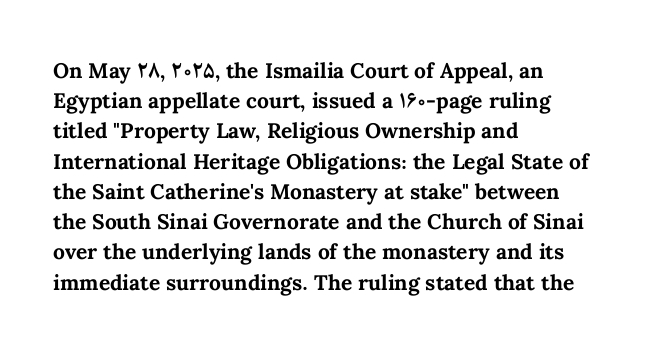
Q: Is the text bold? A: Yes.
Q: Is the text italic (slanted)? A: No, it is upright.
Q: Is the text underlined? A: No.
Q: How is the paragraph aligned? A: Left-aligned.
Q: Is the spacing between letters normal or unusually wide? A: Normal.
Q: Is the spacing between lines tight, normal or loose? A: Normal.
